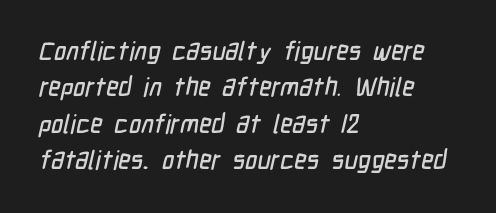
Q: Is the text underlined? A: No.
Q: How is the paragraph aligned? A: Left-aligned.
Q: Is the spacing between letters normal or unusually wide? A: Normal.
Q: Is the spacing between lines tight, normal or loose? A: Normal.
